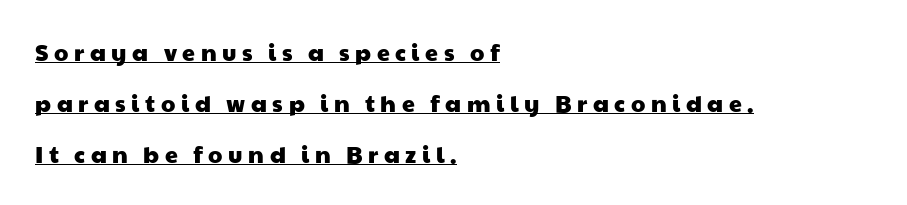
The image shows 23 px text type; set left-aligned, loose line spacing (2.21x), unusually wide letter spacing (+0.24 em), underlined.
